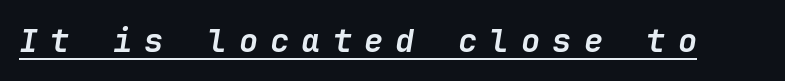
The image shows 32 px semibold type, italic (leaning right); set unusually wide letter spacing (+0.38 em), underlined; low stroke contrast and a medium x-height.
